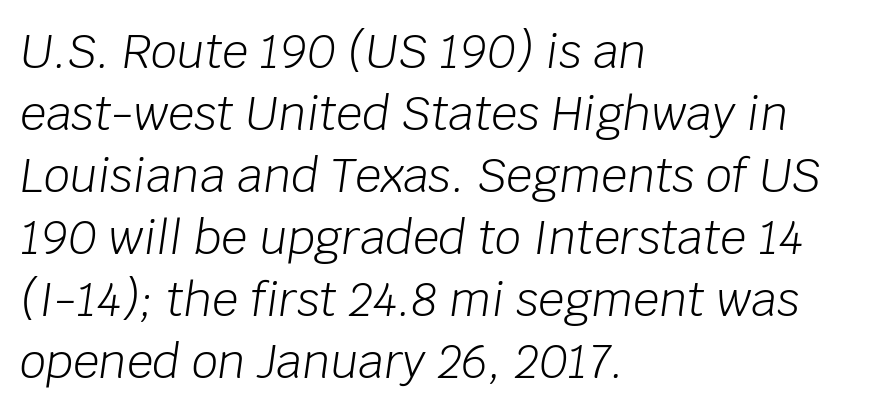
Normally led — the rows are evenly, conventionally spaced. Spacing verdict: proportional, widths tailored to each character. Does the lettering tilt? It does — this is italic. Students, note that the glyphs here touch the page at normal intervals. Underlining? Definitely not there.
